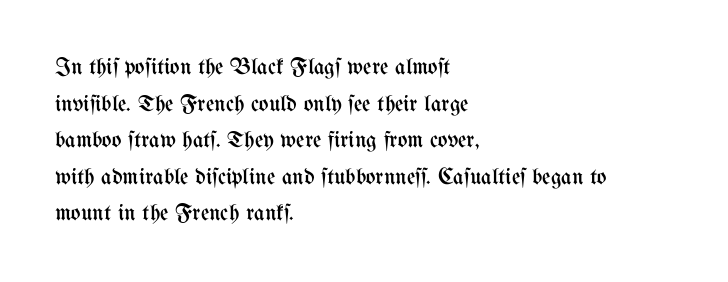
Notice how descenders clear the ascenders below comfortably — that's standard leading. Heft: none added — not bold. Posture: upright roman. The tracking reads as untouched default to a designer's eye. If you drew a ruler down the left edge, every line would touch it.
